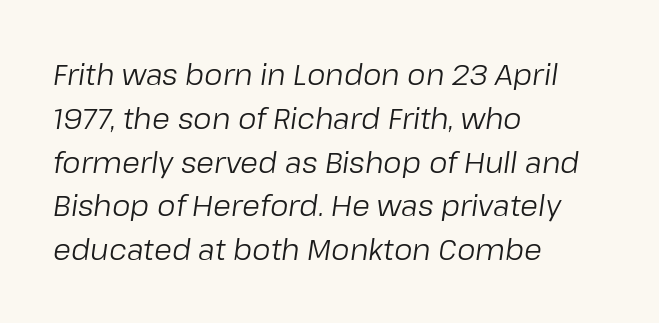
Q: Is the text bold? A: No.
Q: Is the text italic (slanted)? A: Yes, it leans right by about 8 degrees.
Q: Is the text underlined? A: No.
Q: How is the paragraph aligned? A: Left-aligned.
Q: Is the spacing between letters normal or unusually wide? A: Normal.
Q: Is the spacing between lines tight, normal or loose? A: Normal.
Q: Width (condensed, normal, or wide)? A: Normal.
Q: Stroke contrast? A: Low.
Q: x-height? A: Medium.
Q: Monospaced? A: No.
